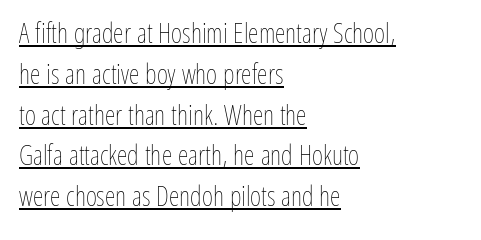
Q: Is the text bold? A: No.
Q: Is the text italic (slanted)? A: No, it is upright.
Q: Is the text underlined? A: Yes.
Q: How is the paragraph aligned? A: Left-aligned.
Q: Is the spacing between letters normal or unusually wide? A: Normal.
Q: Is the spacing between lines tight, normal or loose? A: Normal.
